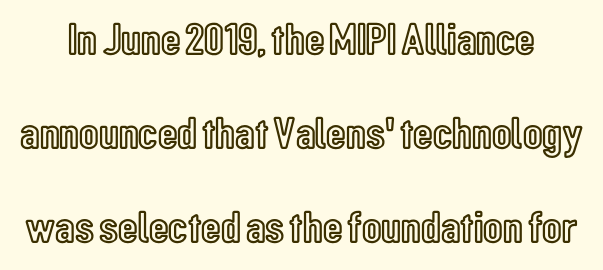
Q: Is the text italic (slanted)? A: No, it is upright.
Q: Is the text underlined? A: No.
Q: Is the spacing between letters normal or unusually wide? A: Normal.
Q: Is the spacing between lines tight, normal or loose? A: Loose.
Q: Width (condensed, normal, or wide)? A: Condensed.
Q: x-height? A: Medium.
Q: Monospaced? A: No.
